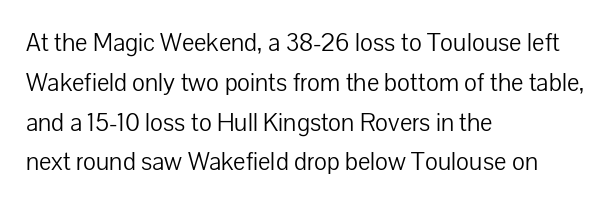
Nobody touched the tracking dial on this one. Line starts are locked; line ends wander. The block of text has a typical density, with ordinary space between rows. The glyphs are unaccompanied by any horizontal stroke below them. Notice how the stems are strictly vertical — no italics here. These glyphs show unthickened strokes, regular width or finer.
